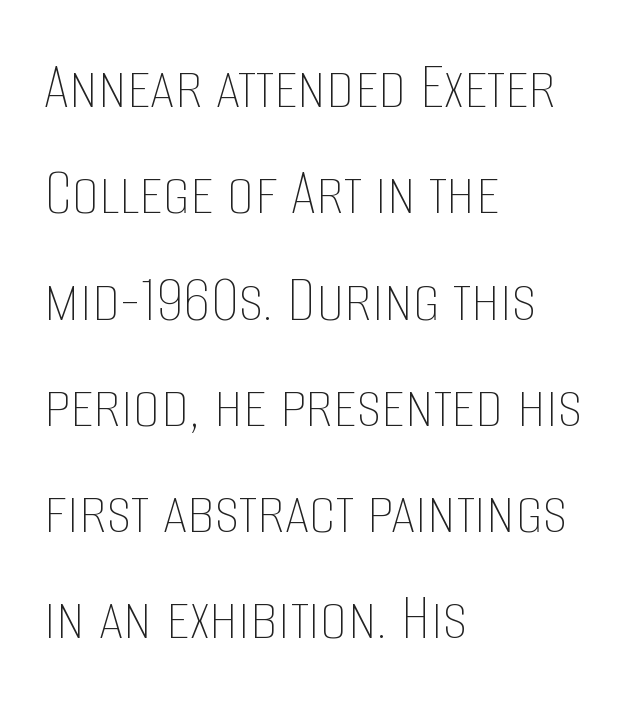
Q: Is the text bold? A: No.
Q: Is the text italic (slanted)? A: No, it is upright.
Q: Is the text underlined? A: No.
Q: How is the paragraph aligned? A: Left-aligned.
Q: Is the spacing between letters normal or unusually wide? A: Normal.
Q: Is the spacing between lines tight, normal or loose? A: Normal.
Q: Width (condensed, normal, or wide)? A: Condensed.
Q: Stroke contrast? A: Low.
Q: x-height? A: Large.
Q: Monospaced? A: No.
